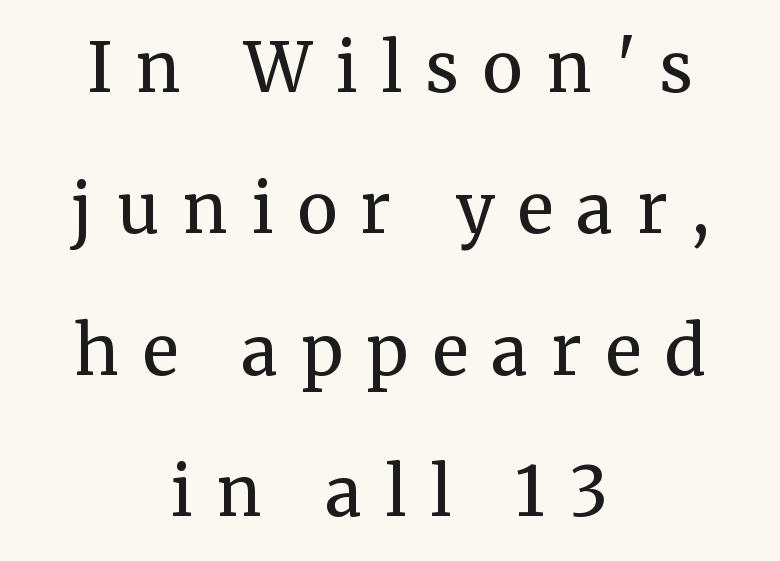
The image shows 68 px regular-weight serif type, upright; set centered, loose line spacing (2.08x), unusually wide letter spacing (+0.35 em), not underlined; medium stroke contrast and a medium x-height.
